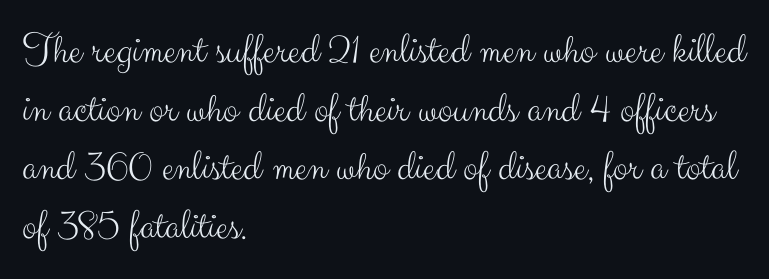
{"serif": "no", "bold": "no", "weight": "light", "width": "normal", "stroke_contrast": "medium", "x_height": "small", "monospaced": "no", "underline": "no", "align": "left", "line_spacing": "normal", "line_spacing_ratio": 1.33, "letter_spacing": "normal", "letter_spacing_em": 0.0, "glyph_px": 44}
